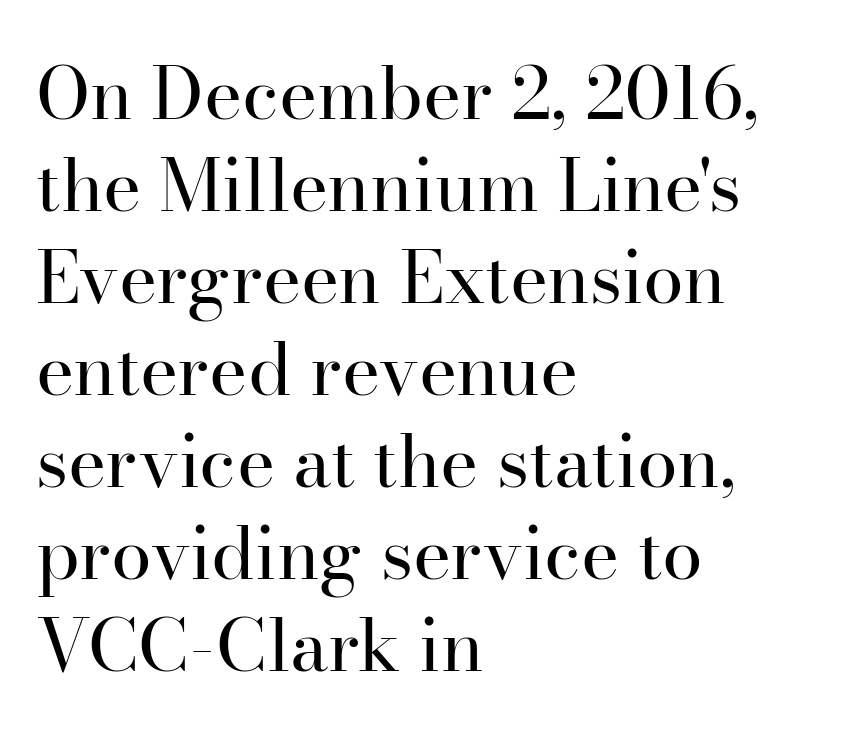
Q: Is the text bold? A: No.
Q: Is the text italic (slanted)? A: No, it is upright.
Q: Is the typeface a serif or a sans-serif typeface? A: Serif.
Q: Is the text underlined? A: No.
Q: How is the paragraph aligned? A: Left-aligned.
Q: Is the spacing between letters normal or unusually wide? A: Normal.
Q: Is the spacing between lines tight, normal or loose? A: Normal.
Q: Width (condensed, normal, or wide)? A: Normal.
Q: Stroke contrast? A: High.
Q: x-height? A: Small.
Q: Monospaced? A: No.
